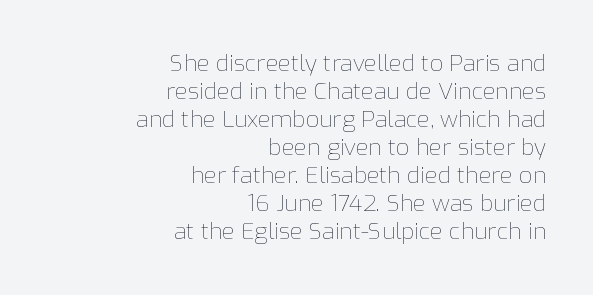
The image shows 23 px text type, upright; set right-aligned, line spacing 1.22x, normal letter spacing, not underlined.
